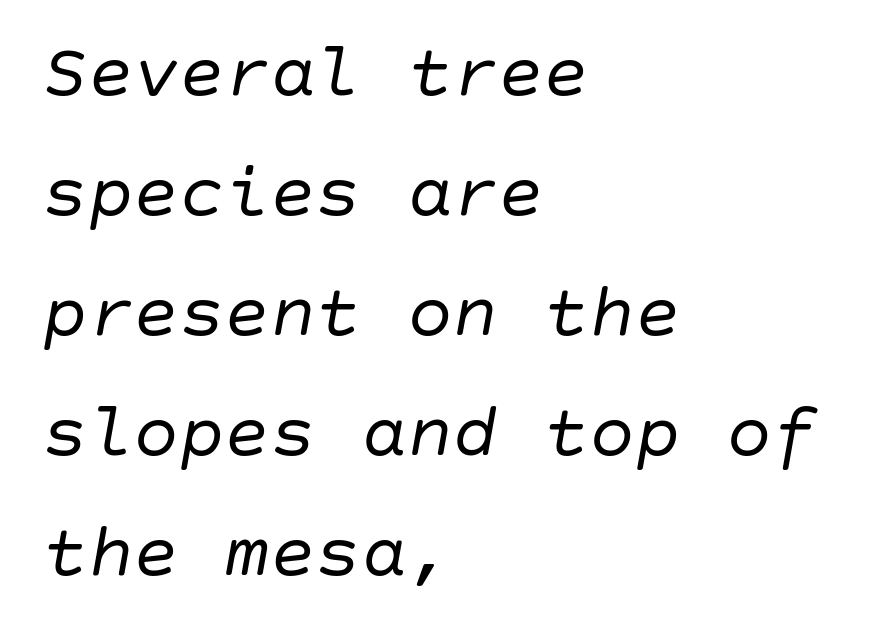
{"italic": "yes", "lean": "right", "slant_degrees": 10, "bold": "no", "weight": "regular", "width": "normal", "stroke_contrast": "low", "x_height": "large", "underline": "no", "align": "left", "line_spacing": "normal", "line_spacing_ratio": 1.58, "letter_spacing": "normal", "letter_spacing_em": 0.0, "glyph_px": 76}
